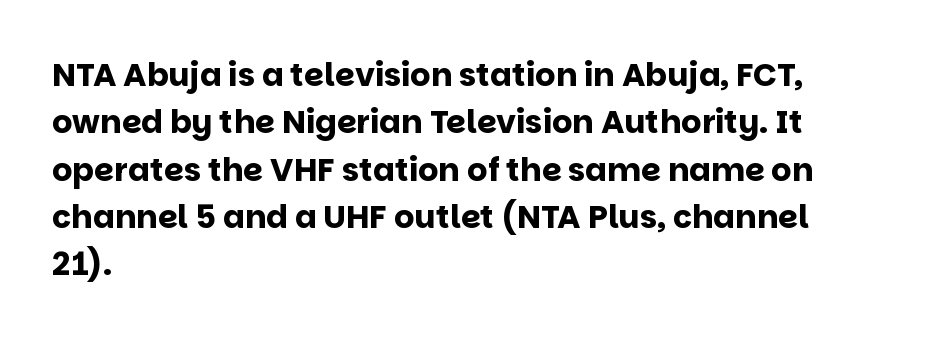
The image shows 32 px bold sans-serif type, upright; set left-aligned, normal line spacing (1.48x), normal letter spacing, not underlined; low stroke contrast and a large x-height.
